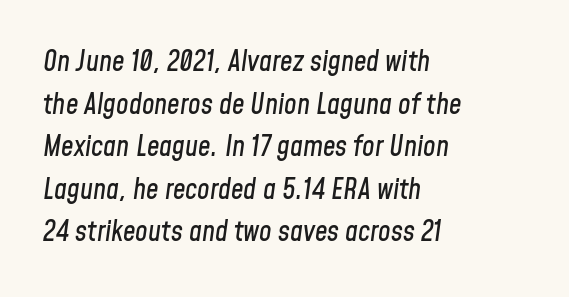
The image shows 28 px condensed type, italic (leaning right); set left-aligned, normal line spacing (1.52x), normal letter spacing, not underlined; low stroke contrast and a medium x-height.
